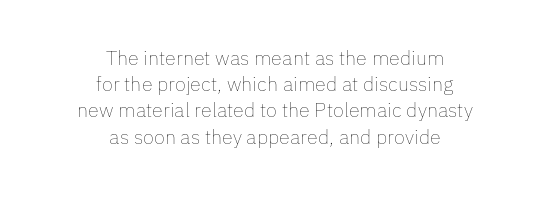
{"italic": "no", "bold": "no", "underline": "no", "align": "center", "line_spacing": "normal", "line_spacing_ratio": 1.31, "letter_spacing": "normal", "letter_spacing_em": 0.0, "glyph_px": 20}
